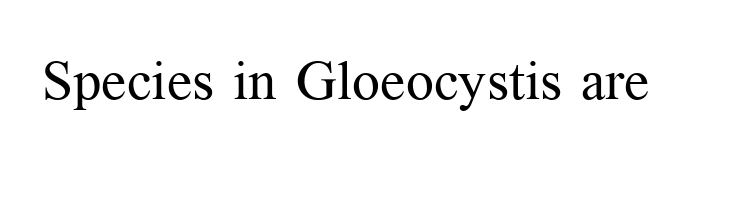
The image shows 55 px regular-weight serif type, upright; set normal letter spacing, not underlined; medium stroke contrast and a medium x-height.
